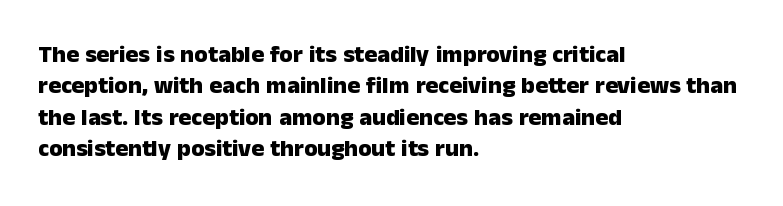
{"italic": "no", "bold": "yes", "underline": "no", "align": "left", "line_spacing": "normal", "line_spacing_ratio": 1.31, "letter_spacing": "normal", "letter_spacing_em": 0.0, "glyph_px": 24}
